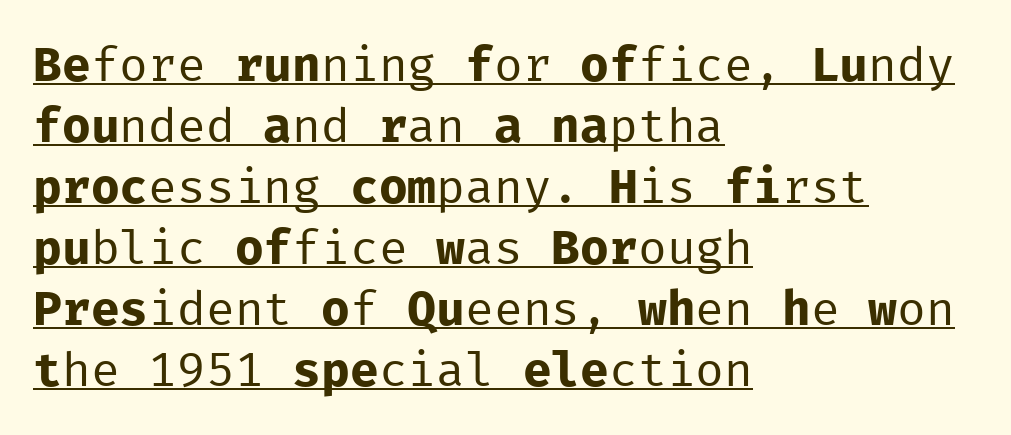
{"serif": "no", "italic": "no", "bold": "no", "weight": "regular", "width": "normal", "stroke_contrast": "low", "x_height": "medium", "monospaced": "yes", "underline": "yes", "align": "left", "line_spacing": "normal", "line_spacing_ratio": 1.27, "letter_spacing": "normal", "letter_spacing_em": 0.0, "glyph_px": 48}
